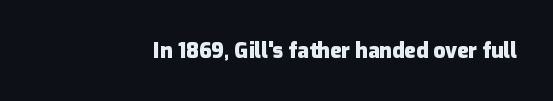
The image shows 21 px bold type, upright; set normal letter spacing, not underlined.
